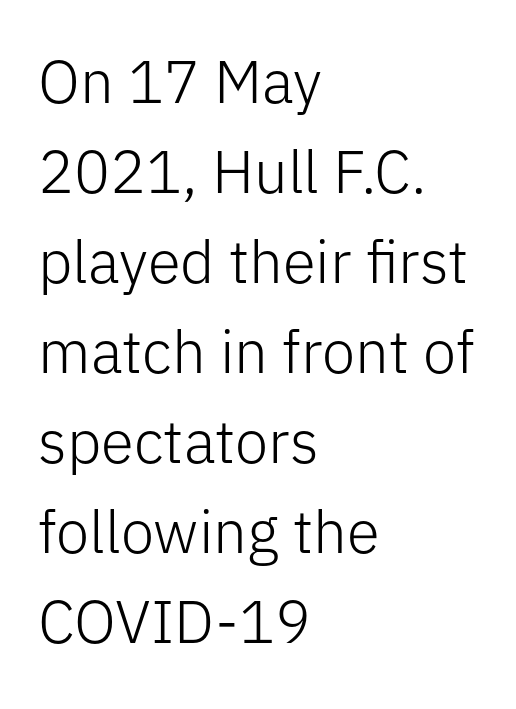
Q: Is the text bold? A: No.
Q: Is the text italic (slanted)? A: No, it is upright.
Q: Is the typeface a serif or a sans-serif typeface? A: Sans-serif.
Q: Is the text underlined? A: No.
Q: How is the paragraph aligned? A: Left-aligned.
Q: Is the spacing between letters normal or unusually wide? A: Normal.
Q: Is the spacing between lines tight, normal or loose? A: Normal.
Q: Width (condensed, normal, or wide)? A: Normal.
Q: Stroke contrast? A: Low.
Q: x-height? A: Medium.
Q: Monospaced? A: No.
